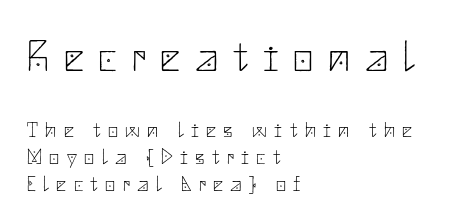
Q: Is the text bold? A: No.
Q: Is the text italic (slanted)? A: No, it is upright.
Q: Is the typeface a serif or a sans-serif typeface? A: Sans-serif.
Q: Is the text underlined? A: No.
Q: How is the paragraph aligned? A: Left-aligned.
Q: Is the spacing between letters normal or unusually wide? A: Unusually wide.
Q: Which block of text is set in a larger size, the first (top) or the second (bottom)? A: The first (top) one.
Q: Width (condensed, normal, or wide)? A: Normal.
Q: Stroke contrast? A: Low.
Q: x-height? A: Small.
